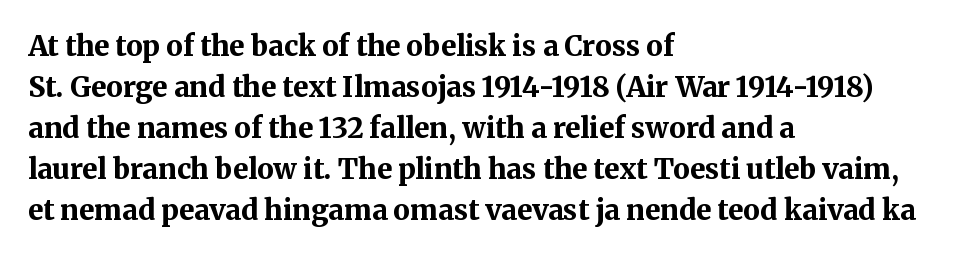
The image shows 28 px bold serif type, upright; set left-aligned, normal line spacing (1.46x), normal letter spacing, not underlined; medium stroke contrast and a medium x-height.
